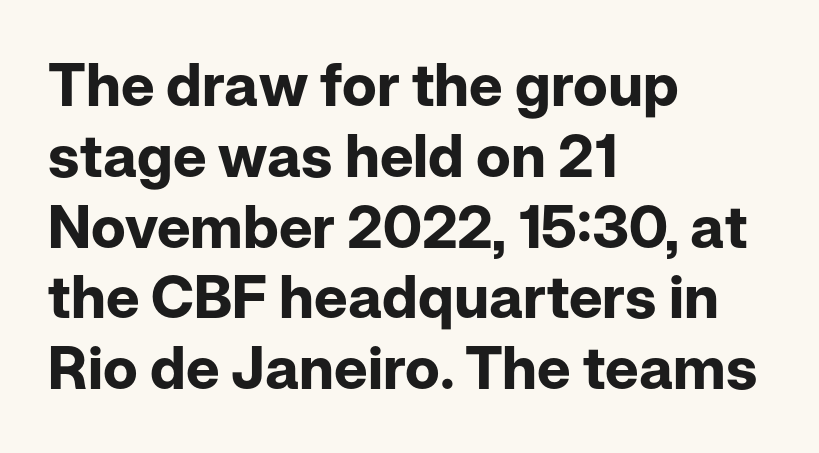
Q: Is the text bold? A: Yes.
Q: Is the text italic (slanted)? A: No, it is upright.
Q: Is the typeface a serif or a sans-serif typeface? A: Sans-serif.
Q: Is the text underlined? A: No.
Q: How is the paragraph aligned? A: Left-aligned.
Q: Is the spacing between letters normal or unusually wide? A: Normal.
Q: Width (condensed, normal, or wide)? A: Normal.
Q: Stroke contrast? A: Low.
Q: x-height? A: Medium.
Q: Monospaced? A: No.
